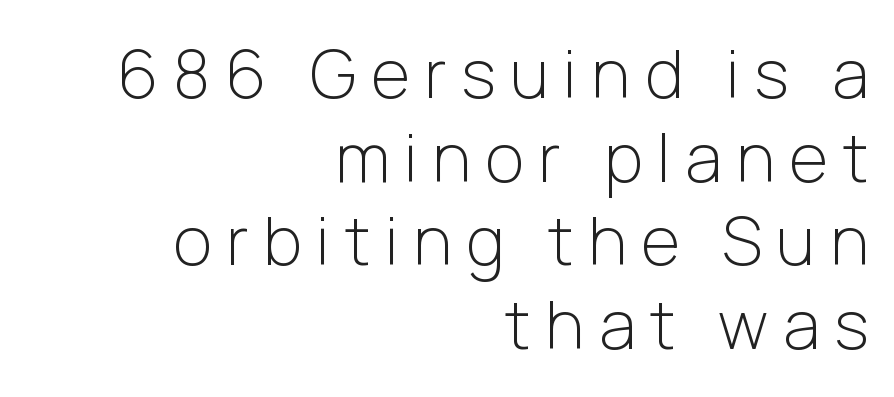
Short and long lines alike share a common ending point at right. The foot of each line stays bare and open. The letters advance in unequal steps, a hallmark of proportional type. Every stem runs plumb, perpendicular to the baseline. The letters look calm and open, with moderate or lighter stems.
